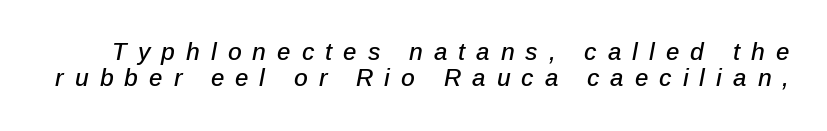
The image shows 24 px text type, italic (leaning right); set tight line spacing (1.1x), unusually wide letter spacing (+0.46 em), not underlined.
